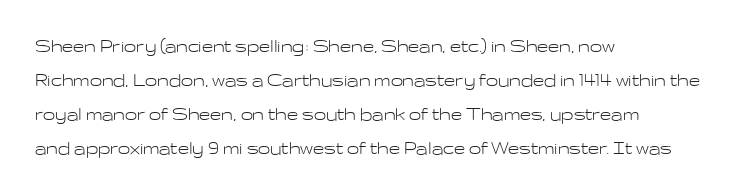
Caption: multi-line text, flush left, ragged right. Rendered with straight, roman letterforms. Beneath every word, the page is bare. Weight: not bold — regular or lighter. Nobody touched the tracking dial on this one. Vertically, the passage feels balanced, rows spaced as you'd expect.
